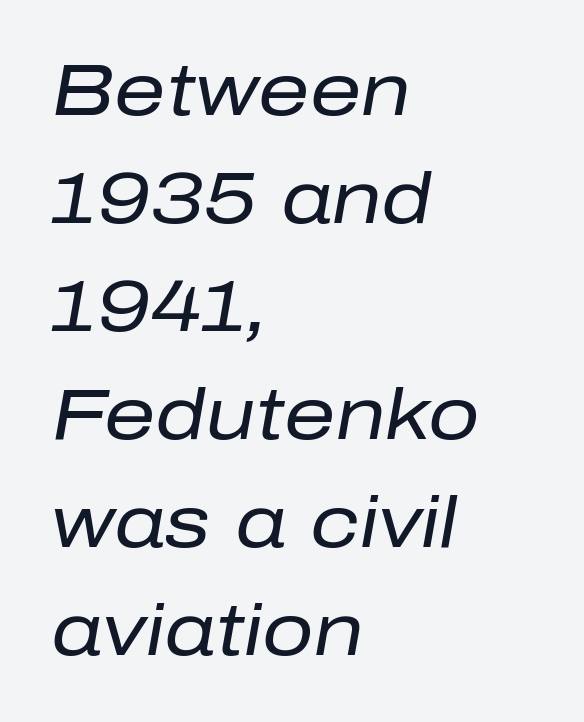
{"italic": "yes", "lean": "right", "slant_degrees": 10, "bold": "no", "weight": "regular", "width": "normal", "stroke_contrast": "low", "x_height": "medium", "monospaced": "no", "underline": "no", "align": "left", "line_spacing": "normal", "line_spacing_ratio": 1.5, "letter_spacing": "normal", "letter_spacing_em": 0.0, "glyph_px": 72}
